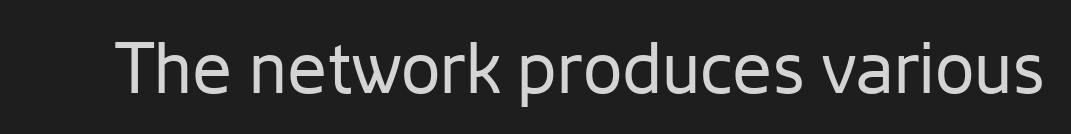
Q: Is the text bold? A: No.
Q: Is the text italic (slanted)? A: No, it is upright.
Q: Is the typeface a serif or a sans-serif typeface? A: Sans-serif.
Q: Is the text underlined? A: No.
Q: Is the spacing between letters normal or unusually wide? A: Normal.
Q: Width (condensed, normal, or wide)? A: Normal.
Q: Stroke contrast? A: Low.
Q: x-height? A: Medium.
Q: Monospaced? A: No.
